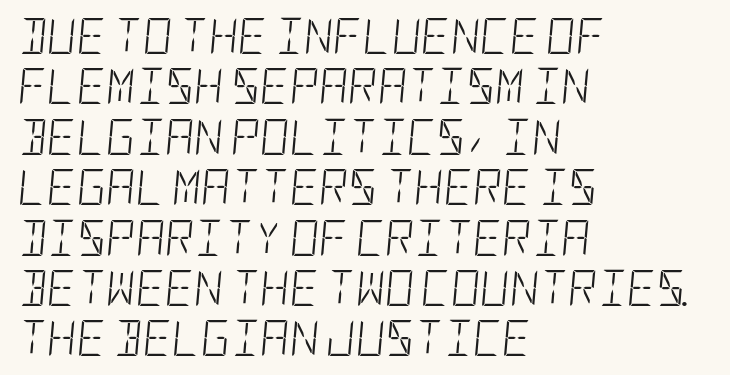
The image shows 36 px light, condensed type, italic (leaning right); set left-aligned, normal line spacing (1.4x), normal letter spacing, not underlined; low stroke contrast and a large x-height.
